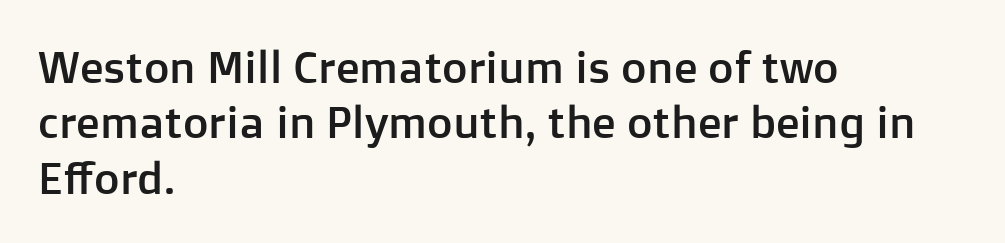
Q: Is the text italic (slanted)? A: No, it is upright.
Q: Is the typeface a serif or a sans-serif typeface? A: Sans-serif.
Q: Is the text underlined? A: No.
Q: How is the paragraph aligned? A: Left-aligned.
Q: Is the spacing between letters normal or unusually wide? A: Normal.
Q: Is the spacing between lines tight, normal or loose? A: Normal.
Q: Width (condensed, normal, or wide)? A: Normal.
Q: Stroke contrast? A: Low.
Q: x-height? A: Medium.
Q: Monospaced? A: No.
